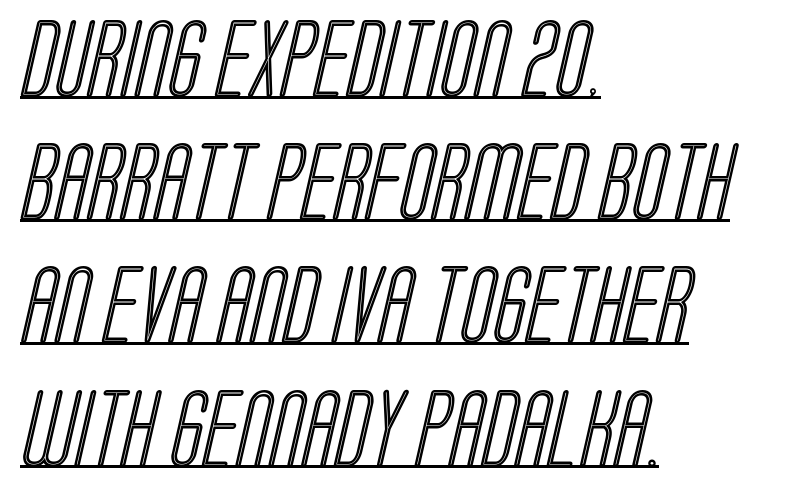
Q: Is the text underlined? A: Yes.
Q: How is the paragraph aligned? A: Left-aligned.
Q: Is the spacing between letters normal or unusually wide? A: Normal.
Q: Is the spacing between lines tight, normal or loose? A: Normal.
Q: Width (condensed, normal, or wide)? A: Condensed.
Q: x-height? A: Large.
Q: Monospaced? A: No.
